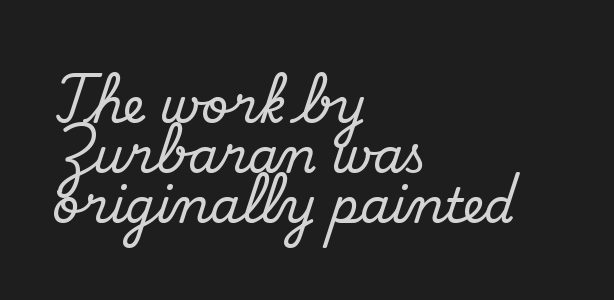
Q: Is the text bold? A: No.
Q: Is the typeface a serif or a sans-serif typeface? A: Sans-serif.
Q: Is the text underlined? A: No.
Q: How is the paragraph aligned? A: Left-aligned.
Q: Is the spacing between letters normal or unusually wide? A: Normal.
Q: Is the spacing between lines tight, normal or loose? A: Tight.
Q: Width (condensed, normal, or wide)? A: Normal.
Q: Stroke contrast? A: Low.
Q: x-height? A: Small.
Q: Monospaced? A: No.
